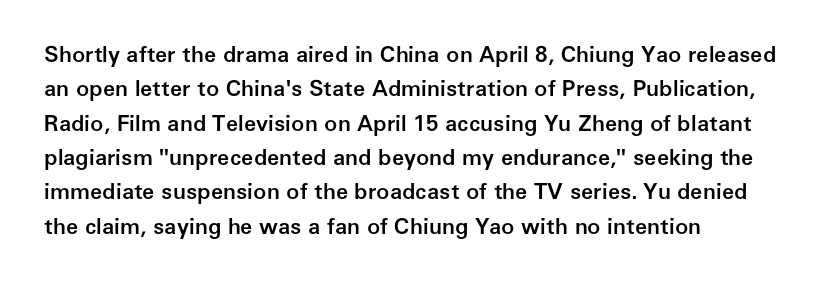
Q: Is the text bold? A: Semi-bold.
Q: Is the text italic (slanted)? A: No, it is upright.
Q: Is the text underlined? A: No.
Q: How is the paragraph aligned? A: Left-aligned.
Q: Is the spacing between letters normal or unusually wide? A: Normal.
Q: Is the spacing between lines tight, normal or loose? A: Normal.
